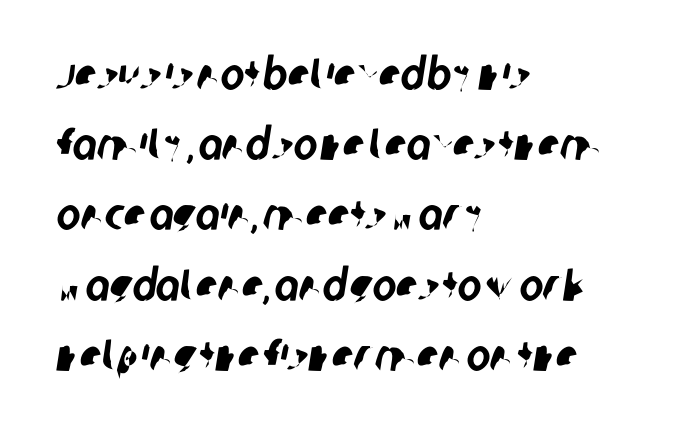
{"serif": "no", "width": "condensed", "stroke_contrast": "low", "x_height": "large", "monospaced": "no", "underline": "no", "align": "left", "line_spacing": "normal", "line_spacing_ratio": 1.56, "letter_spacing": "normal", "letter_spacing_em": 0.0, "glyph_px": 45}
